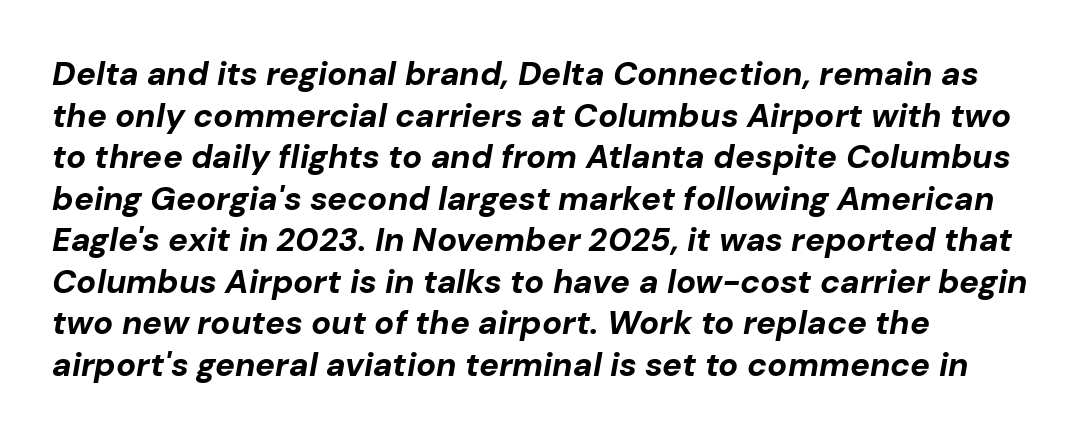
{"italic": "yes", "lean": "right", "slant_degrees": 10, "bold": "yes", "weight": "bold", "width": "normal", "stroke_contrast": "low", "x_height": "medium", "monospaced": "no", "underline": "no", "align": "left", "line_spacing": "normal", "line_spacing_ratio": 1.26, "letter_spacing": "normal", "letter_spacing_em": 0.0, "glyph_px": 33}
